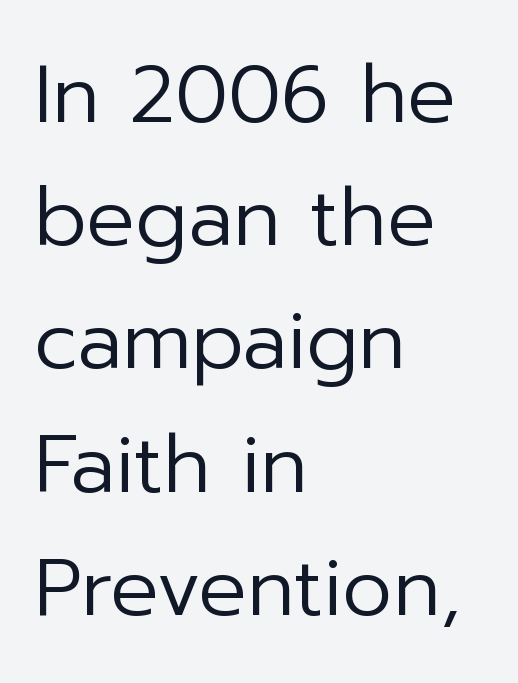
A light-to-regular cut is what we see here. The tracking reads as untouched default to a designer's eye. A roman cut, with each character standing at attention. You could not count columns in this text — the font is proportionally spaced. If you measured baseline to baseline, you'd find a middling distance. Classification — sans serif.
